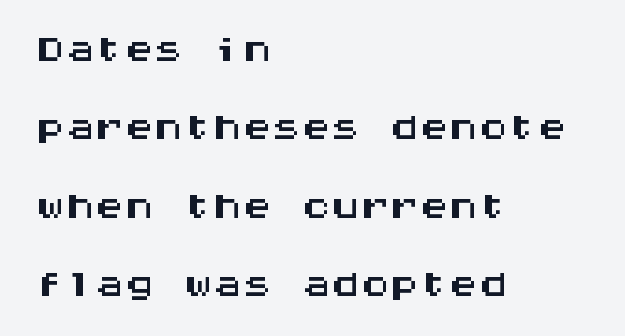
The image shows 59 px wide sans-serif type, upright, monospaced; set left-aligned, normal line spacing (1.33x), normal letter spacing, not underlined; medium stroke contrast and a large x-height.
